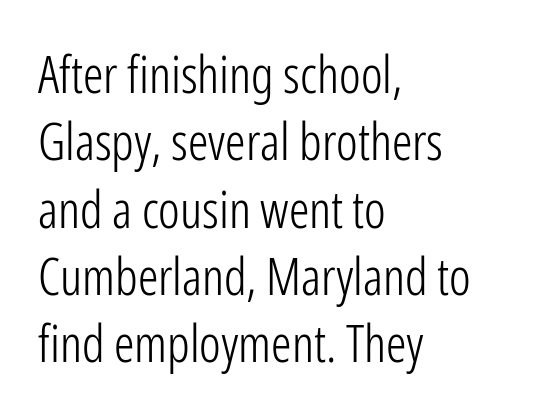
{"serif": "no", "italic": "no", "bold": "no", "weight": "light", "width": "condensed", "stroke_contrast": "low", "x_height": "medium", "monospaced": "no", "underline": "no", "align": "left", "line_spacing": "normal", "line_spacing_ratio": 1.32, "letter_spacing": "normal", "letter_spacing_em": 0.0, "glyph_px": 51}
